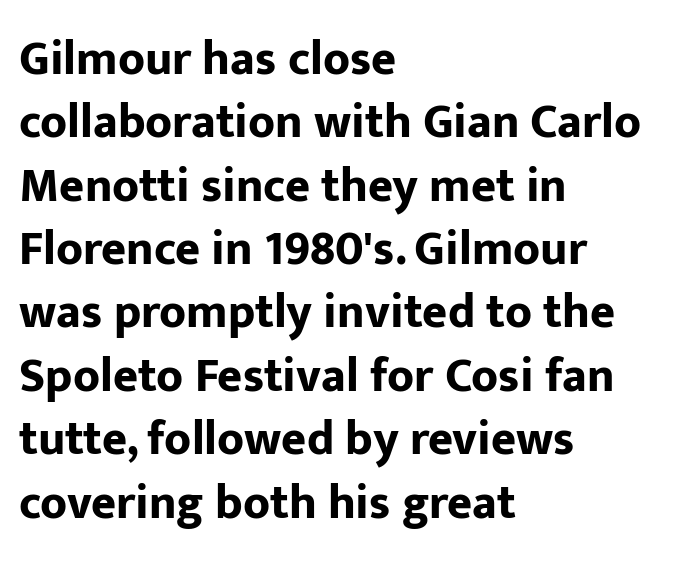
Q: Is the text bold? A: Yes.
Q: Is the text italic (slanted)? A: No, it is upright.
Q: Is the typeface a serif or a sans-serif typeface? A: Sans-serif.
Q: Is the text underlined? A: No.
Q: How is the paragraph aligned? A: Left-aligned.
Q: Is the spacing between letters normal or unusually wide? A: Normal.
Q: Is the spacing between lines tight, normal or loose? A: Normal.
Q: Width (condensed, normal, or wide)? A: Normal.
Q: Stroke contrast? A: Low.
Q: x-height? A: Medium.
Q: Monospaced? A: No.
